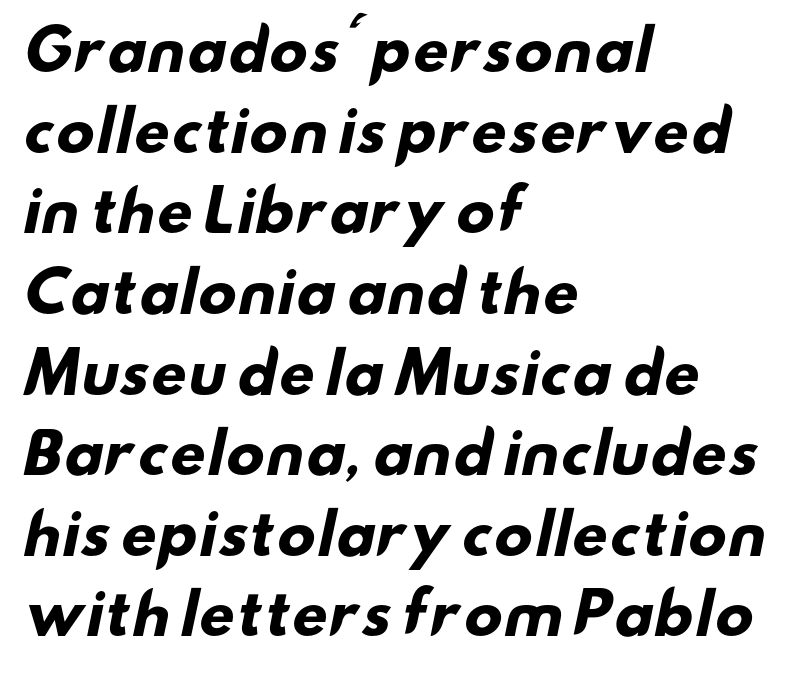
The image shows 56 px heavy, wide sans-serif type; set left-aligned, normal line spacing (1.44x), normal letter spacing, not underlined; low stroke contrast and a small x-height.
